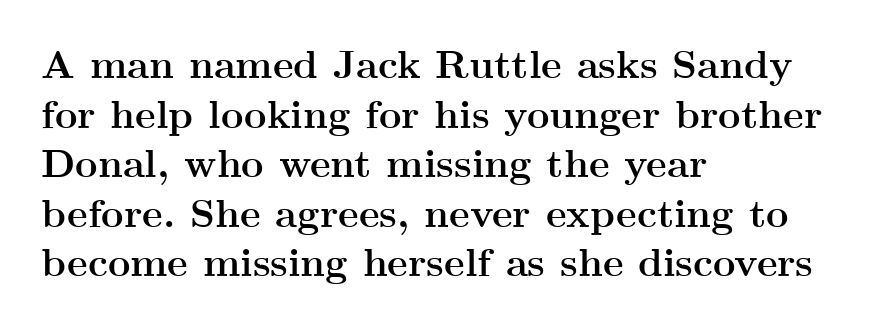
{"serif": "yes", "italic": "no", "bold": "yes", "weight": "semibold", "width": "wide", "stroke_contrast": "medium", "x_height": "small", "monospaced": "no", "underline": "no", "align": "left", "line_spacing": "normal", "line_spacing_ratio": 1.27, "letter_spacing": "normal", "letter_spacing_em": 0.0, "glyph_px": 39}
